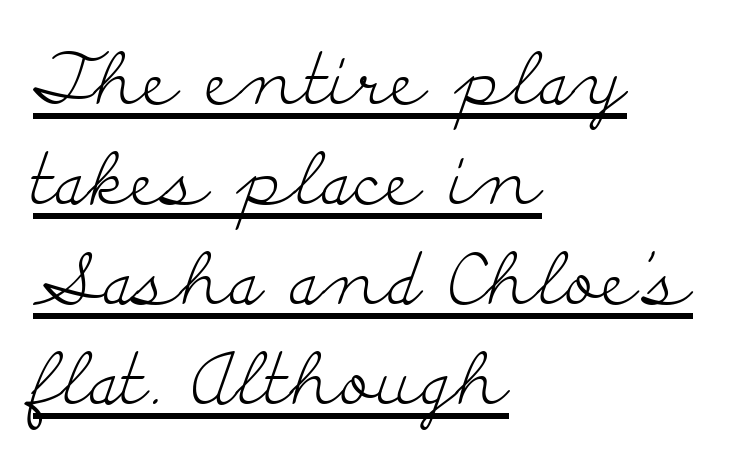
Q: Is the text bold? A: No.
Q: Is the text italic (slanted)? A: Yes.
Q: Is the typeface a serif or a sans-serif typeface? A: Serif.
Q: Is the text underlined? A: Yes.
Q: How is the paragraph aligned? A: Left-aligned.
Q: Is the spacing between letters normal or unusually wide? A: Normal.
Q: Is the spacing between lines tight, normal or loose? A: Normal.
Q: Width (condensed, normal, or wide)? A: Wide.
Q: Stroke contrast? A: Low.
Q: x-height? A: Small.
Q: Monospaced? A: No.
